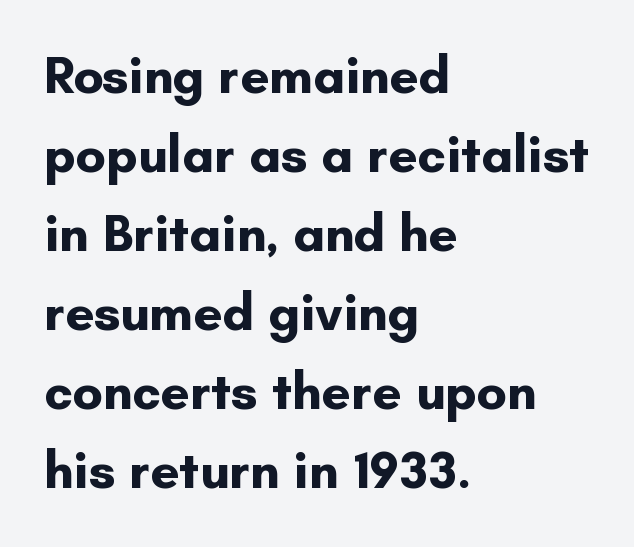
Q: Is the text bold? A: Yes.
Q: Is the text italic (slanted)? A: No, it is upright.
Q: Is the typeface a serif or a sans-serif typeface? A: Sans-serif.
Q: Is the text underlined? A: No.
Q: How is the paragraph aligned? A: Left-aligned.
Q: Is the spacing between letters normal or unusually wide? A: Normal.
Q: Is the spacing between lines tight, normal or loose? A: Normal.
Q: Width (condensed, normal, or wide)? A: Normal.
Q: Stroke contrast? A: Low.
Q: x-height? A: Small.
Q: Monospaced? A: No.
